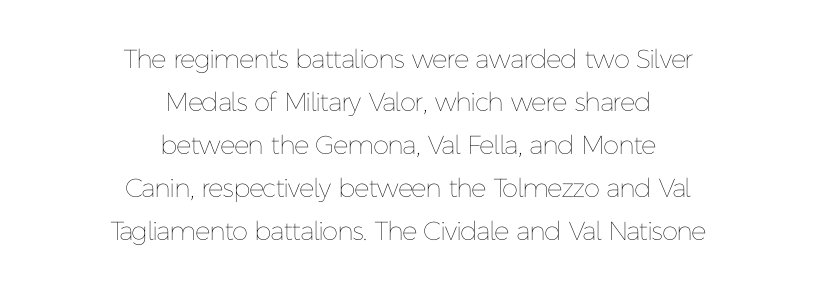
The image shows 26 px text type, upright; set centered, normal line spacing (1.65x), normal letter spacing, not underlined.
